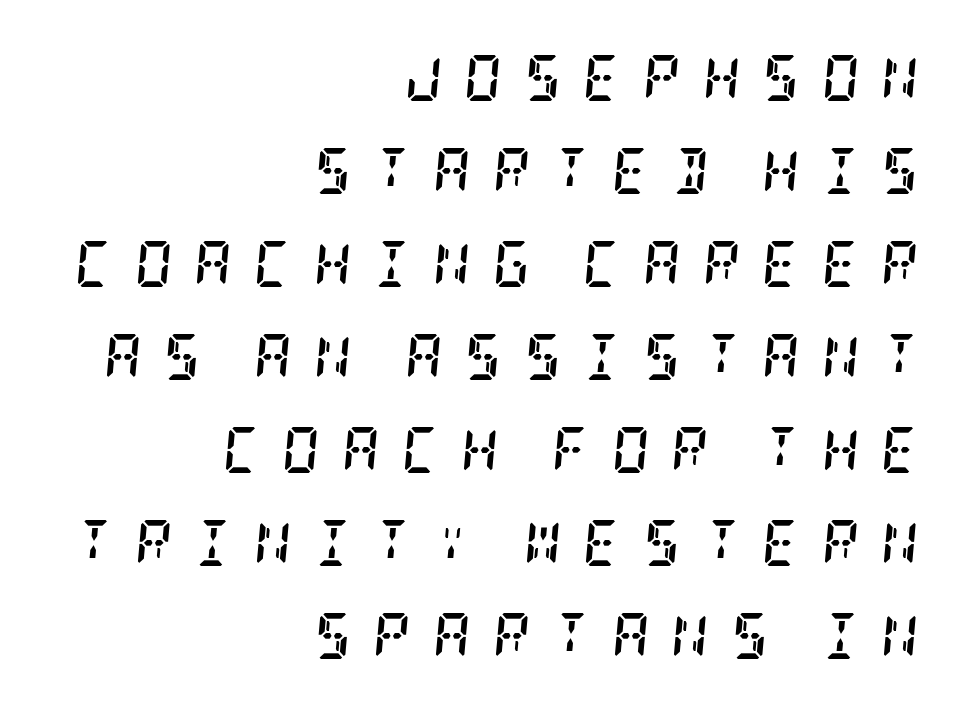
Q: Is the text bold? A: Yes.
Q: Is the text italic (slanted)? A: Yes, it leans right by about 5 degrees.
Q: Is the typeface a serif or a sans-serif typeface? A: Serif.
Q: Is the text underlined? A: No.
Q: How is the paragraph aligned? A: Right-aligned.
Q: Is the spacing between letters normal or unusually wide? A: Unusually wide.
Q: Is the spacing between lines tight, normal or loose? A: Loose.
Q: Width (condensed, normal, or wide)? A: Condensed.
Q: Stroke contrast? A: Low.
Q: x-height? A: Large.
